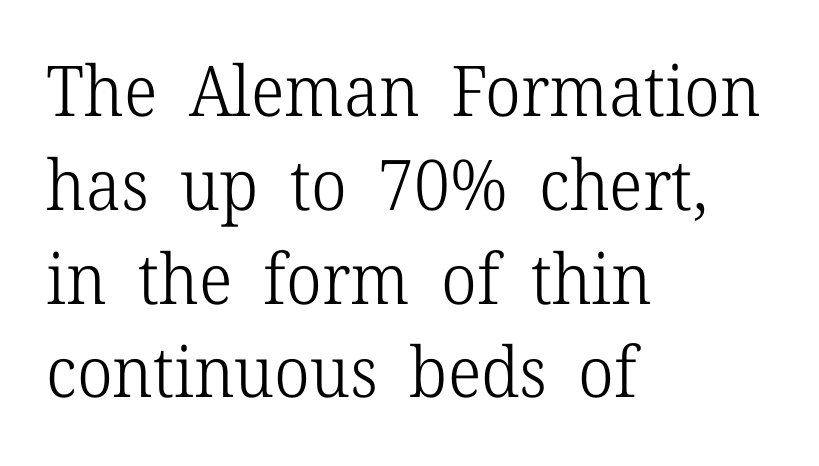
The image shows 70 px light serif type, upright; set left-aligned, normal line spacing (1.34x), normal letter spacing, not underlined; low stroke contrast and a medium x-height.
